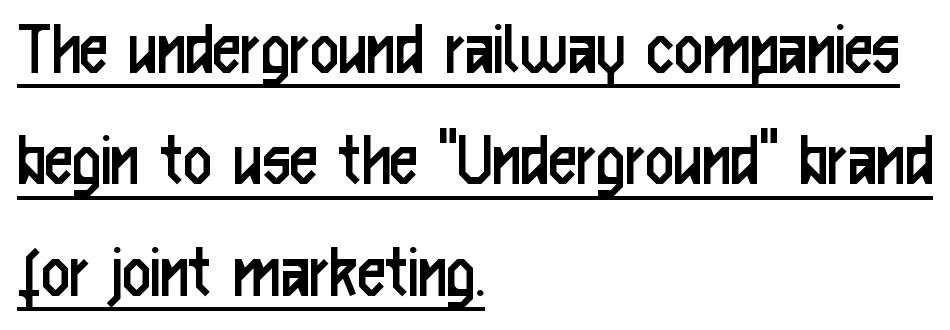
Q: Is the text bold? A: No.
Q: Is the text italic (slanted)? A: No, it is upright.
Q: Is the typeface a serif or a sans-serif typeface? A: Sans-serif.
Q: Is the text underlined? A: Yes.
Q: How is the paragraph aligned? A: Left-aligned.
Q: Is the spacing between letters normal or unusually wide? A: Normal.
Q: Is the spacing between lines tight, normal or loose? A: Normal.
Q: Width (condensed, normal, or wide)? A: Condensed.
Q: Stroke contrast? A: Low.
Q: x-height? A: Medium.
Q: Monospaced? A: No.
